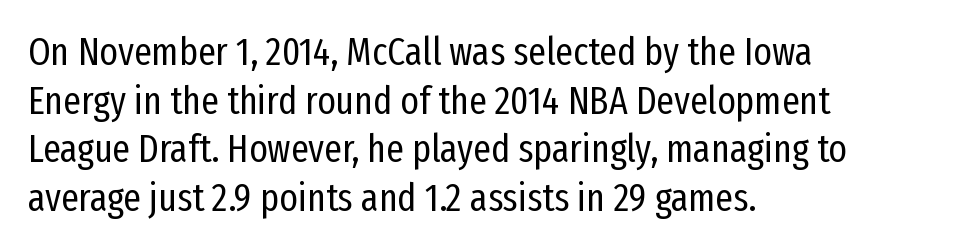
Q: Is the text bold? A: No.
Q: Is the text italic (slanted)? A: No, it is upright.
Q: Is the typeface a serif or a sans-serif typeface? A: Sans-serif.
Q: Is the text underlined? A: No.
Q: How is the paragraph aligned? A: Left-aligned.
Q: Is the spacing between letters normal or unusually wide? A: Normal.
Q: Is the spacing between lines tight, normal or loose? A: Normal.
Q: Width (condensed, normal, or wide)? A: Condensed.
Q: Stroke contrast? A: Low.
Q: x-height? A: Medium.
Q: Monospaced? A: No.
